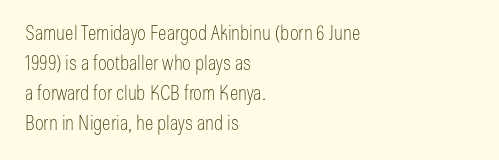
Q: Is the text bold? A: No.
Q: Is the text italic (slanted)? A: No, it is upright.
Q: Is the text underlined? A: No.
Q: How is the paragraph aligned? A: Left-aligned.
Q: Is the spacing between letters normal or unusually wide? A: Normal.
Q: Is the spacing between lines tight, normal or loose? A: Normal.
